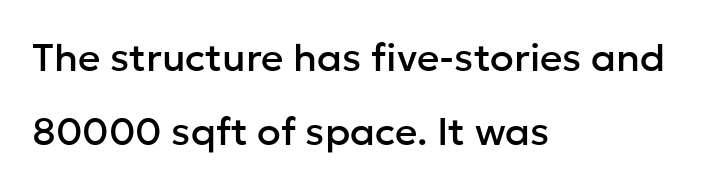
The image shows 39 px sans-serif type, upright; set left-aligned, loose line spacing (1.9x), normal letter spacing, not underlined; low stroke contrast and a medium x-height.
